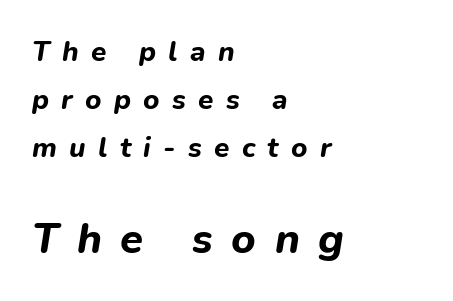
{"italic": "yes", "lean": "right", "slant_degrees": 9, "bold": "yes", "weight": "bold", "width": "normal", "stroke_contrast": "low", "x_height": "medium", "monospaced": "no", "underline": "no", "align": "left", "line_spacing_ratio": 1.72, "letter_spacing": "wide", "letter_spacing_em": 0.44, "larger_block": "second", "size_ratio": 1.5, "glyph_px": 42}
